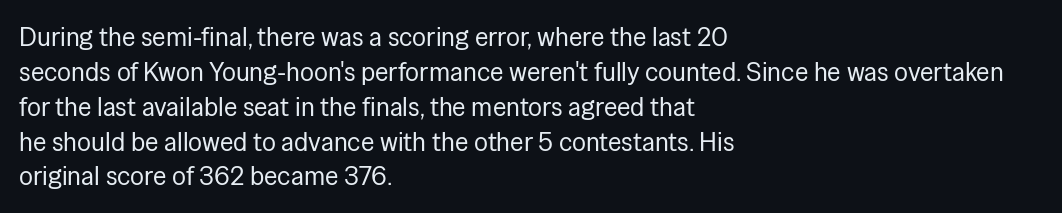
Q: Is the text bold? A: No.
Q: Is the text italic (slanted)? A: No, it is upright.
Q: Is the text underlined? A: No.
Q: How is the paragraph aligned? A: Left-aligned.
Q: Is the spacing between letters normal or unusually wide? A: Normal.
Q: Is the spacing between lines tight, normal or loose? A: Normal.
